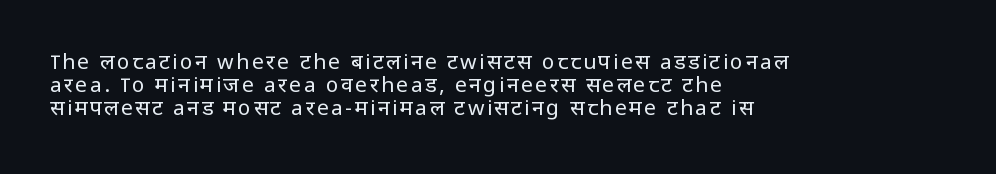
{"italic": "no", "bold": "no", "underline": "no", "align": "left", "line_spacing": "tight", "line_spacing_ratio": 1.09, "glyph_px": 21}
